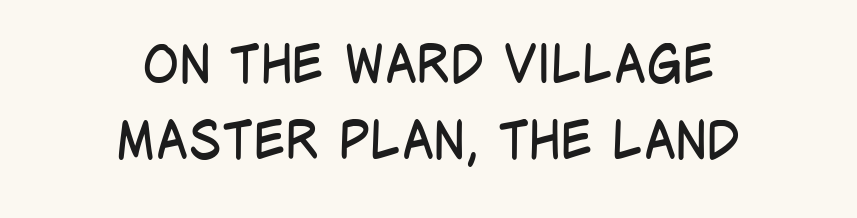
The letterforms sit shoulder to shoulder at normal distance. You could not count columns in this text — the font is proportionally spaced. Descenders are the only things crossing below the line. Reading down the column, the eye jumps a familiar distance to each next line. I'd call this a sans setting — the letters go barefoot.
